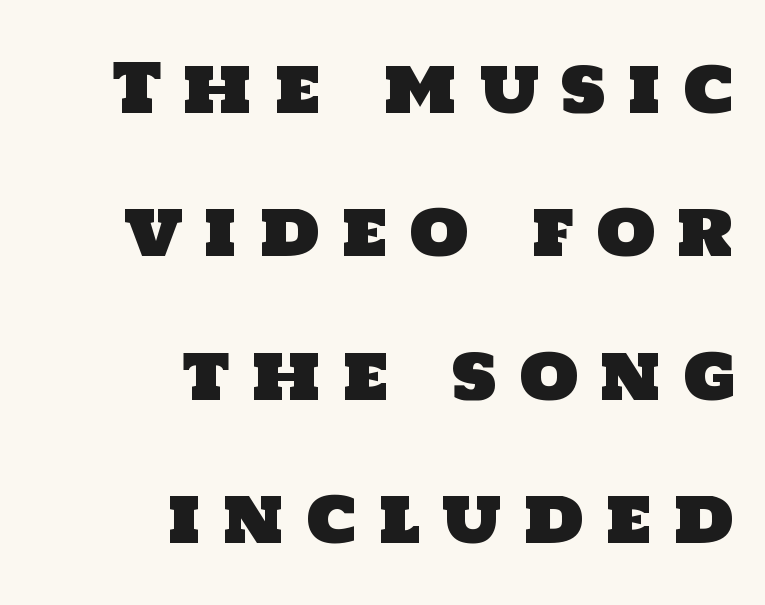
Q: Is the typeface a serif or a sans-serif typeface? A: Sans-serif.
Q: Is the text underlined? A: No.
Q: How is the paragraph aligned? A: Right-aligned.
Q: Is the spacing between letters normal or unusually wide? A: Unusually wide.
Q: Is the spacing between lines tight, normal or loose? A: Loose.
Q: Width (condensed, normal, or wide)? A: Normal.
Q: Stroke contrast? A: Low.
Q: x-height? A: Large.
Q: Monospaced? A: No.
